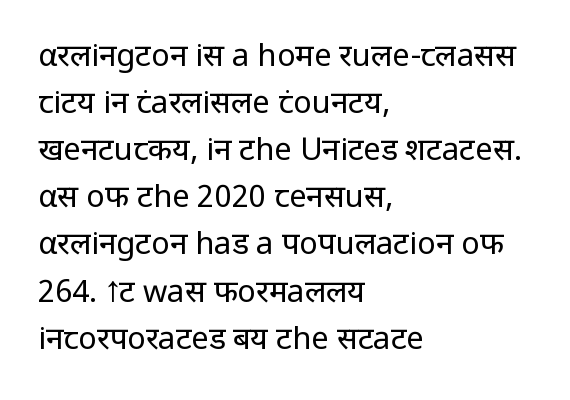
{"serif": "no", "italic": "no", "bold": "no", "weight": "regular", "width": "normal", "stroke_contrast": "low", "x_height": "medium", "monospaced": "no", "underline": "no", "align": "left", "line_spacing": "normal", "line_spacing_ratio": 1.52, "letter_spacing": "normal", "letter_spacing_em": 0.0, "glyph_px": 31}
